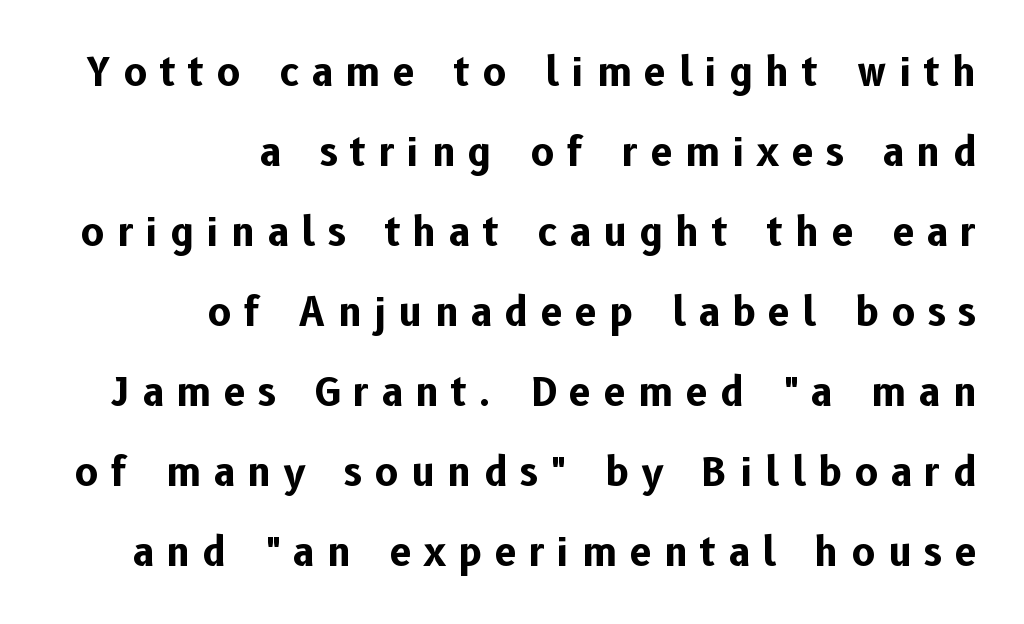
{"serif": "no", "italic": "no", "bold": "yes", "weight": "bold", "width": "normal", "stroke_contrast": "low", "x_height": "medium", "monospaced": "no", "underline": "no", "align": "right", "line_spacing": "loose", "line_spacing_ratio": 2.05, "letter_spacing": "wide", "letter_spacing_em": 0.33, "glyph_px": 39}
